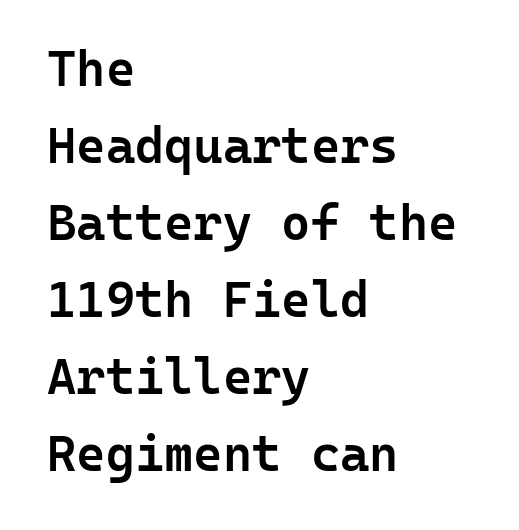
Q: Is the text bold? A: Semi-bold.
Q: Is the text italic (slanted)? A: No, it is upright.
Q: Is the typeface a serif or a sans-serif typeface? A: Sans-serif.
Q: Is the text underlined? A: No.
Q: How is the paragraph aligned? A: Left-aligned.
Q: Is the spacing between letters normal or unusually wide? A: Normal.
Q: Is the spacing between lines tight, normal or loose? A: Normal.
Q: Width (condensed, normal, or wide)? A: Normal.
Q: Stroke contrast? A: Low.
Q: x-height? A: Medium.
Q: Monospaced? A: Yes.
